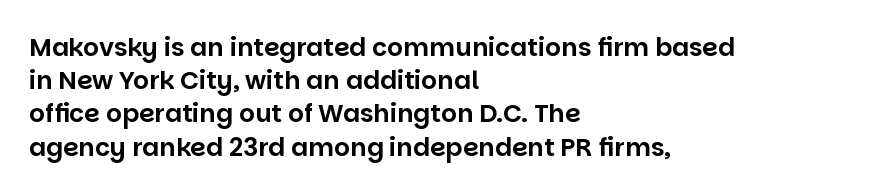
Q: Is the text italic (slanted)? A: No, it is upright.
Q: Is the text underlined? A: No.
Q: How is the paragraph aligned? A: Left-aligned.
Q: Is the spacing between letters normal or unusually wide? A: Normal.
Q: Is the spacing between lines tight, normal or loose? A: Normal.
